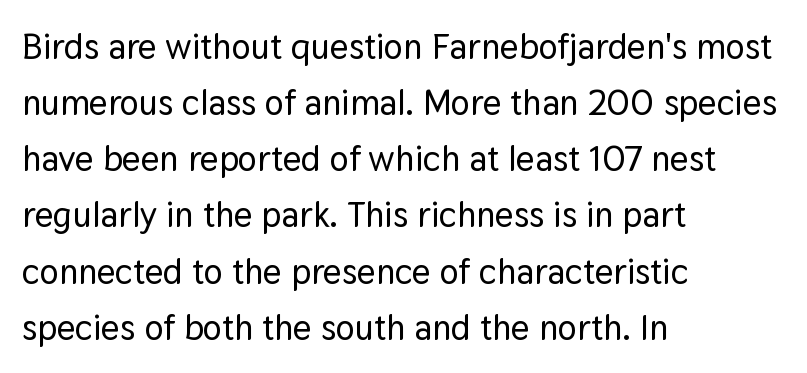
The specimen omits any rule beneath the text block's lines. Standard letterfit; no display-style spreading of the glyphs. Unlike italic type, these characters show no tilt at all. A typesetter would call this proportional, since set widths differ per character. Rows of type keep a routine distance in the vertical direction. Is the block centered? No — it sits flush against the left margin.
